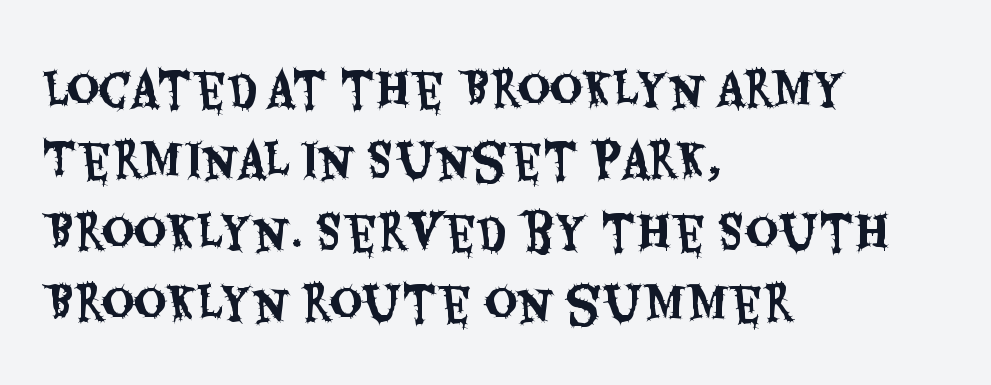
Q: Is the text italic (slanted)? A: No, it is upright.
Q: Is the typeface a serif or a sans-serif typeface? A: Sans-serif.
Q: Is the text underlined? A: No.
Q: How is the paragraph aligned? A: Left-aligned.
Q: Is the spacing between letters normal or unusually wide? A: Normal.
Q: Is the spacing between lines tight, normal or loose? A: Normal.
Q: Width (condensed, normal, or wide)? A: Condensed.
Q: Stroke contrast? A: Medium.
Q: x-height? A: Large.
Q: Monospaced? A: No.
